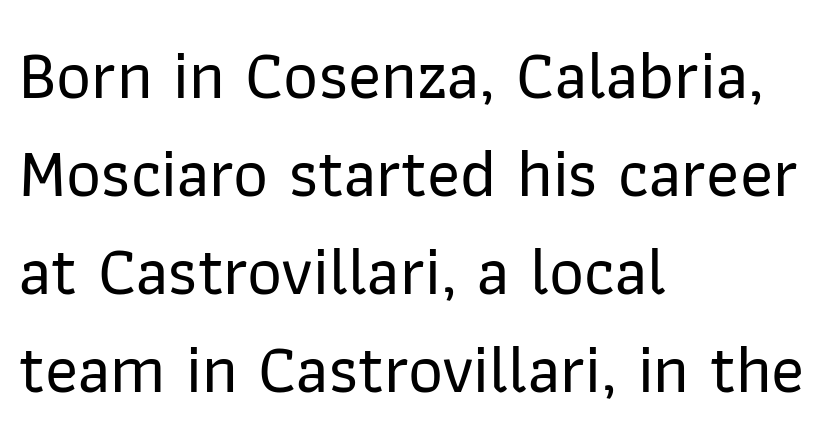
Q: Is the text italic (slanted)? A: No, it is upright.
Q: Is the typeface a serif or a sans-serif typeface? A: Sans-serif.
Q: Is the text underlined? A: No.
Q: How is the paragraph aligned? A: Left-aligned.
Q: Is the spacing between letters normal or unusually wide? A: Normal.
Q: Is the spacing between lines tight, normal or loose? A: Normal.
Q: Width (condensed, normal, or wide)? A: Normal.
Q: Stroke contrast? A: Low.
Q: x-height? A: Medium.
Q: Monospaced? A: No.
